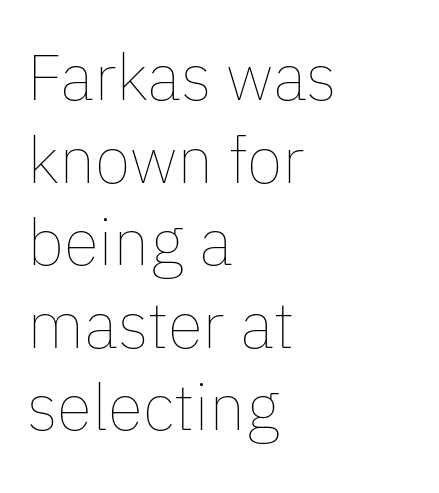
The passage shown is not underscored anywhere. Stem width sits at or under what a default text font uses. The rag falls on the right side of this text block. A typesetter would call this proportional, since set widths differ per character.
